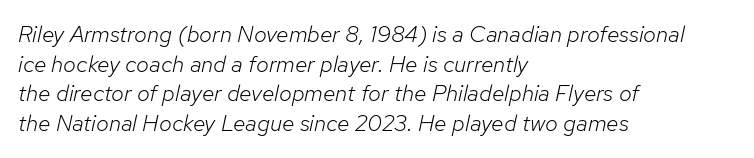
Q: Is the text bold? A: No.
Q: Is the text italic (slanted)? A: Yes, it leans right by about 12 degrees.
Q: Is the text underlined? A: No.
Q: How is the paragraph aligned? A: Left-aligned.
Q: Is the spacing between letters normal or unusually wide? A: Normal.
Q: Is the spacing between lines tight, normal or loose? A: Normal.
